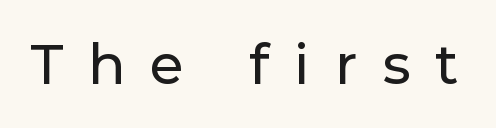
Q: Is the text italic (slanted)? A: No, it is upright.
Q: Is the typeface a serif or a sans-serif typeface? A: Sans-serif.
Q: Is the text underlined? A: No.
Q: Is the spacing between letters normal or unusually wide? A: Unusually wide.
Q: Width (condensed, normal, or wide)? A: Normal.
Q: Stroke contrast? A: Low.
Q: x-height? A: Medium.
Q: Monospaced? A: No.
